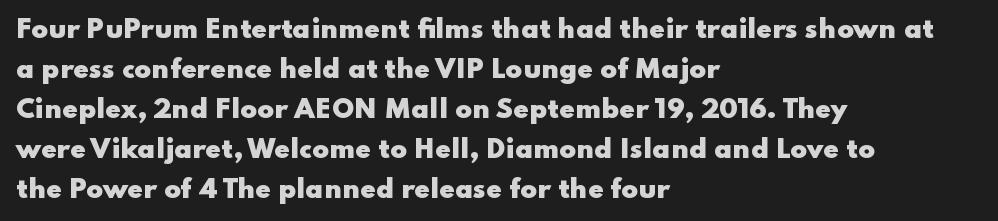
{"italic": "no", "bold": "yes", "underline": "no", "align": "left", "line_spacing": "normal", "line_spacing_ratio": 1.6, "letter_spacing": "normal", "letter_spacing_em": 0.0, "glyph_px": 25}
